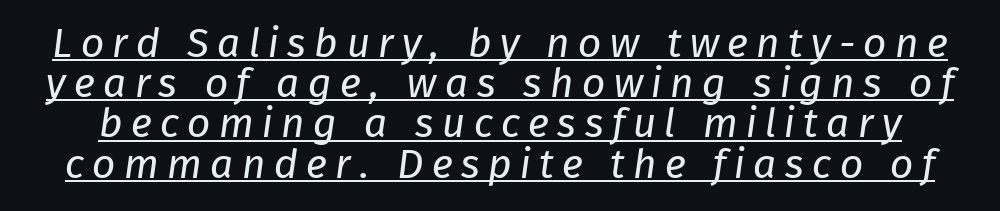
Q: Is the text bold? A: No.
Q: Is the typeface a serif or a sans-serif typeface? A: Sans-serif.
Q: Is the text underlined? A: Yes.
Q: Is the spacing between letters normal or unusually wide? A: Unusually wide.
Q: Is the spacing between lines tight, normal or loose? A: Tight.
Q: Width (condensed, normal, or wide)? A: Normal.
Q: Stroke contrast? A: Low.
Q: x-height? A: Medium.
Q: Monospaced? A: No.
